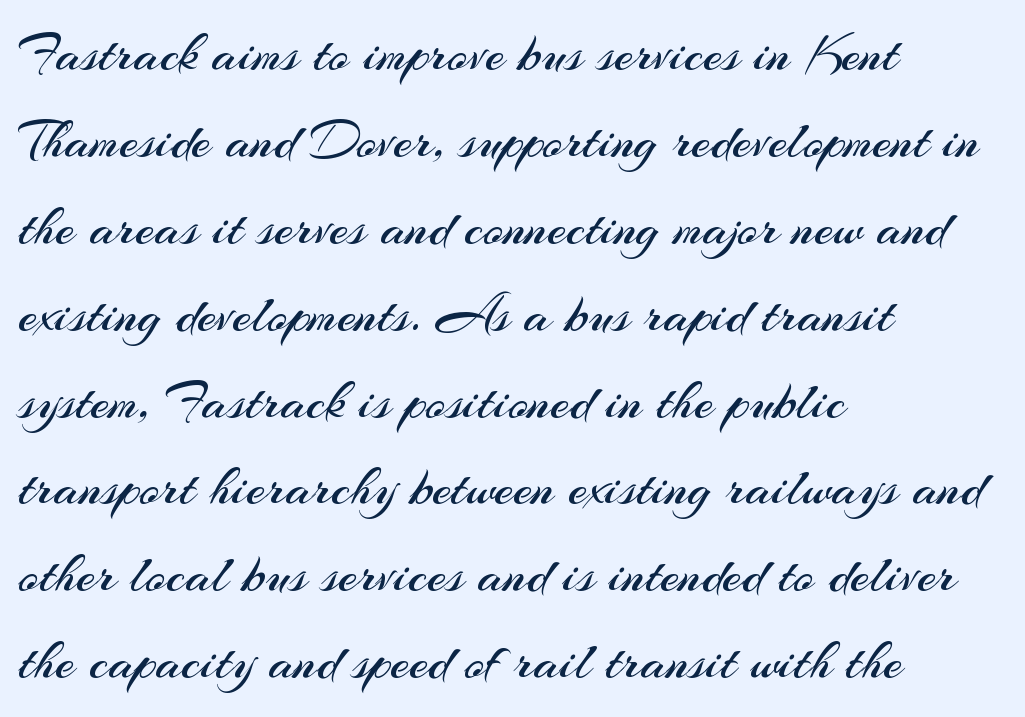
The image shows 55 px regular-weight sans-serif type; set left-aligned, normal line spacing (1.58x), normal letter spacing, not underlined; medium stroke contrast and a small x-height.
